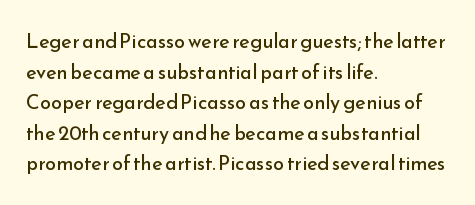
The image shows 20 px text type, upright; set left-aligned, normal line spacing (1.53x), normal letter spacing, not underlined.
